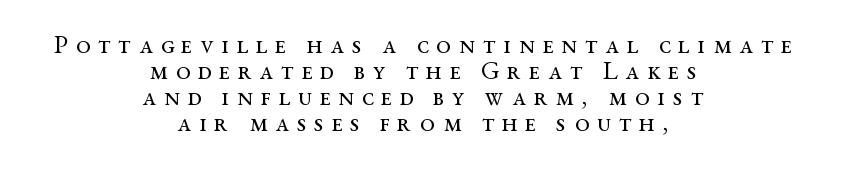
The image shows 26 px text type, upright; set centered, tight line spacing (1.0x), unusually wide letter spacing (+0.29 em), not underlined.
